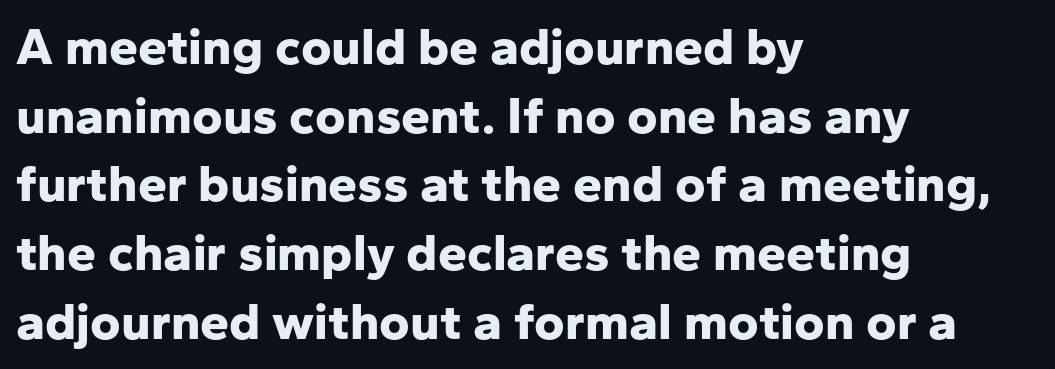
Q: Is the text bold? A: Yes.
Q: Is the text italic (slanted)? A: No, it is upright.
Q: Is the typeface a serif or a sans-serif typeface? A: Sans-serif.
Q: Is the text underlined? A: No.
Q: How is the paragraph aligned? A: Left-aligned.
Q: Is the spacing between letters normal or unusually wide? A: Normal.
Q: Is the spacing between lines tight, normal or loose? A: Normal.
Q: Width (condensed, normal, or wide)? A: Normal.
Q: Stroke contrast? A: Low.
Q: x-height? A: Medium.
Q: Monospaced? A: No.
